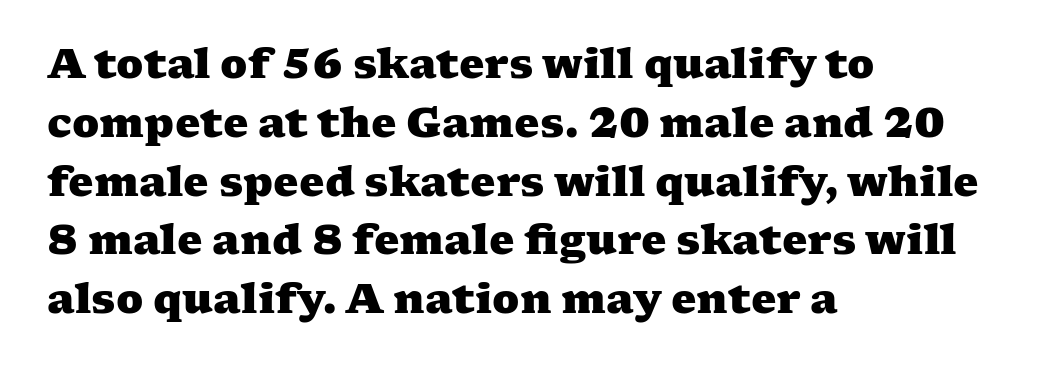
Q: Is the text bold? A: Yes.
Q: Is the typeface a serif or a sans-serif typeface? A: Serif.
Q: Is the text underlined? A: No.
Q: How is the paragraph aligned? A: Left-aligned.
Q: Is the spacing between letters normal or unusually wide? A: Normal.
Q: Is the spacing between lines tight, normal or loose? A: Normal.
Q: Width (condensed, normal, or wide)? A: Wide.
Q: Stroke contrast? A: Medium.
Q: x-height? A: Medium.
Q: Monospaced? A: No.
